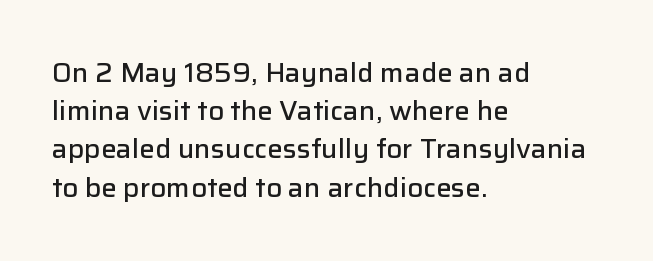
The image shows 26 px text type, upright; set left-aligned, normal line spacing (1.47x), normal letter spacing, not underlined.
